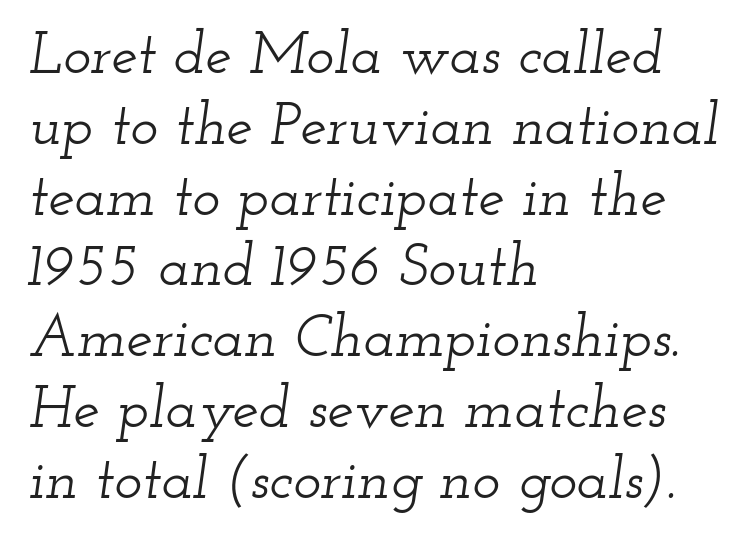
The image shows 59 px wide serif type, italic (leaning right); set left-aligned, line spacing 1.2x, normal letter spacing, not underlined; low stroke contrast and a small x-height.
